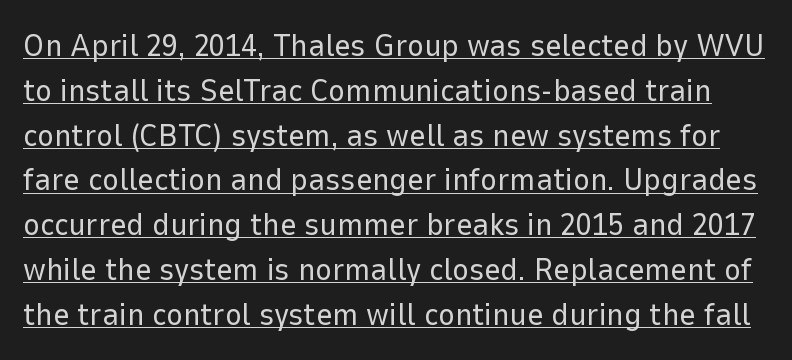
The image shows 32 px regular-weight sans-serif type, upright; set normal line spacing (1.4x), normal letter spacing, underlined; low stroke contrast and a medium x-height.
